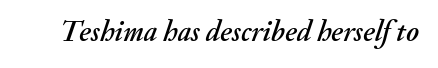
{"italic": "yes", "lean": "right", "slant_degrees": 20, "width": "normal", "stroke_contrast": "medium", "x_height": "small", "monospaced": "no", "underline": "no", "letter_spacing": "normal", "letter_spacing_em": 0.0, "glyph_px": 29}
